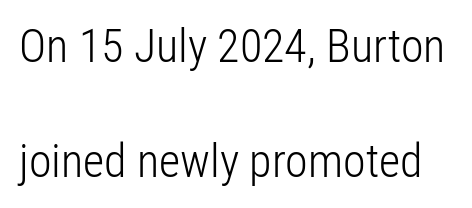
Q: Is the text bold? A: No.
Q: Is the text italic (slanted)? A: No, it is upright.
Q: Is the typeface a serif or a sans-serif typeface? A: Sans-serif.
Q: Is the text underlined? A: No.
Q: Is the spacing between letters normal or unusually wide? A: Normal.
Q: Is the spacing between lines tight, normal or loose? A: Loose.
Q: Width (condensed, normal, or wide)? A: Condensed.
Q: Stroke contrast? A: Low.
Q: x-height? A: Medium.
Q: Monospaced? A: No.
